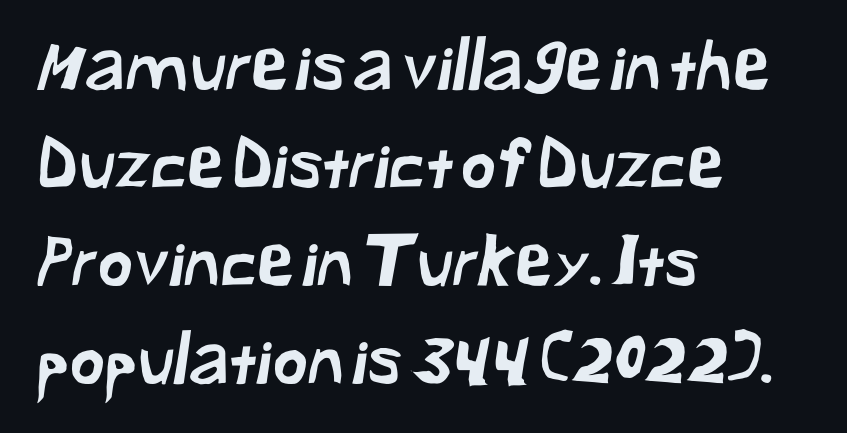
Q: Is the typeface a serif or a sans-serif typeface? A: Sans-serif.
Q: Is the text underlined? A: No.
Q: How is the paragraph aligned? A: Left-aligned.
Q: Is the spacing between letters normal or unusually wide? A: Normal.
Q: Is the spacing between lines tight, normal or loose? A: Normal.
Q: Width (condensed, normal, or wide)? A: Normal.
Q: Stroke contrast? A: Low.
Q: x-height? A: Medium.
Q: Monospaced? A: No.
